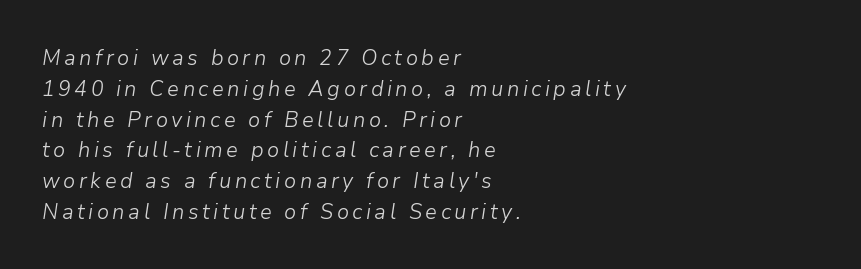
Q: Is the text bold? A: No.
Q: Is the text italic (slanted)? A: Yes, it leans right by about 9 degrees.
Q: Is the text underlined? A: No.
Q: How is the paragraph aligned? A: Left-aligned.
Q: Is the spacing between lines tight, normal or loose? A: Normal.
